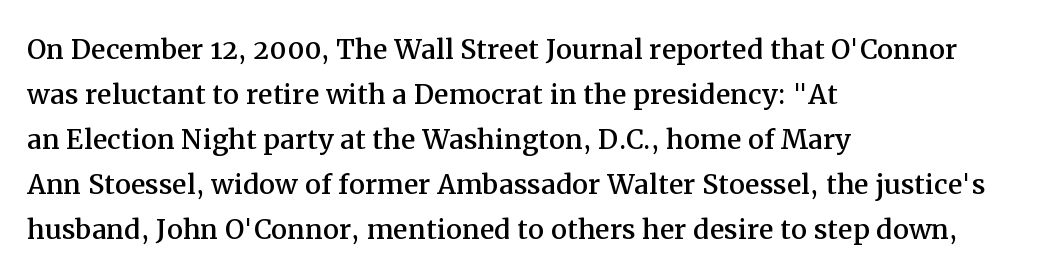
The image shows 36 px serif type, upright; set left-aligned, normal line spacing (1.25x), normal letter spacing, not underlined; medium stroke contrast and a medium x-height.
